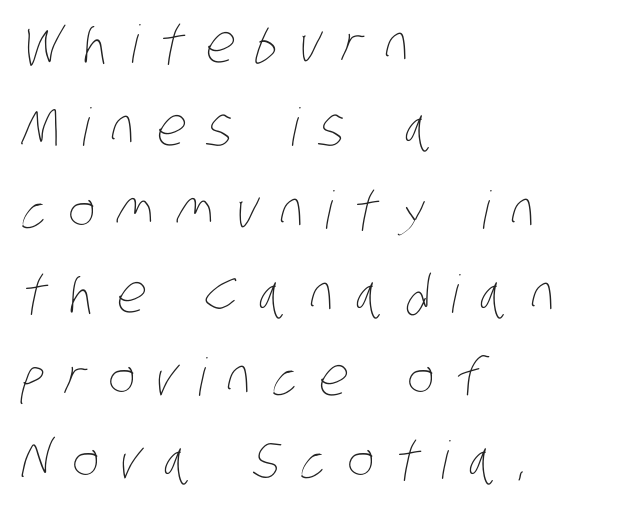
{"bold": "no", "weight": "thin", "width": "condensed", "stroke_contrast": "low", "x_height": "large", "monospaced": "no", "underline": "no", "align": "left", "line_spacing": "normal", "line_spacing_ratio": 1.6, "letter_spacing": "wide", "letter_spacing_em": 0.41, "glyph_px": 52}
